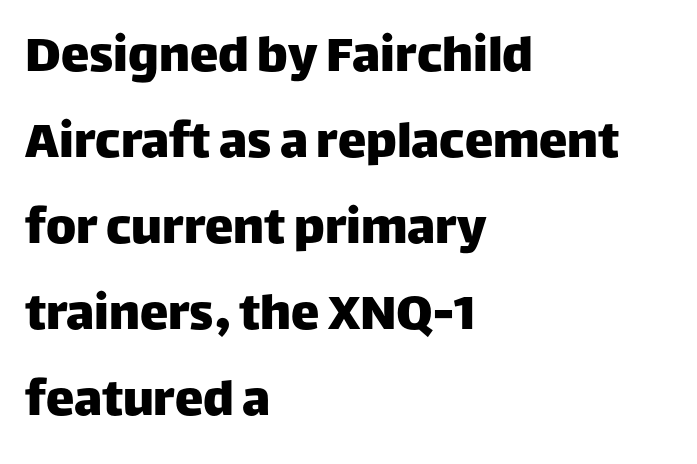
Does the leading feel generous? No, just average. Think of a printed novel: that variable character pitch is what you see here. The face used here is a sans, in the tradition of grotesques and geometrics. The space directly below the letters is spotless. Which margin do the lines hug? The left one — the right edge is uneven. The lettering holds an erect, upright posture throughout.
